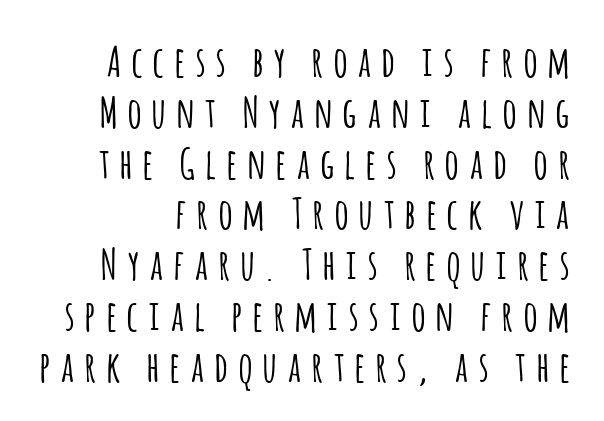
{"serif": "no", "italic": "no", "width": "condensed", "stroke_contrast": "low", "x_height": "large", "monospaced": "no", "underline": "no", "line_spacing_ratio": 1.21, "letter_spacing": "wide", "letter_spacing_em": 0.27, "glyph_px": 42}
